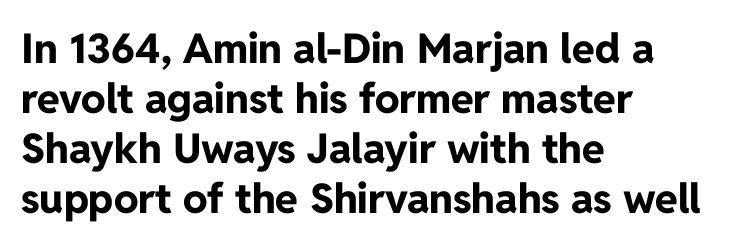
The image shows 41 px bold sans-serif type, upright; set left-aligned, line spacing 1.22x, normal letter spacing, not underlined; low stroke contrast and a medium x-height.
